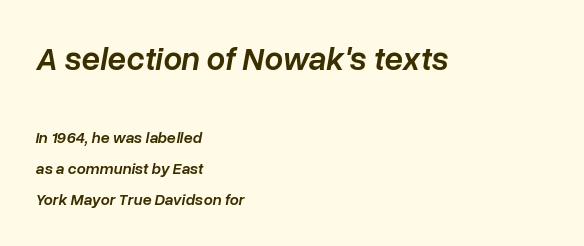
The image shows 33 px semibold type, italic (leaning right); set left-aligned, loose line spacing (1.95x), normal letter spacing, not underlined; the first (top) block is 2.06x larger; low stroke contrast and a medium x-height.
